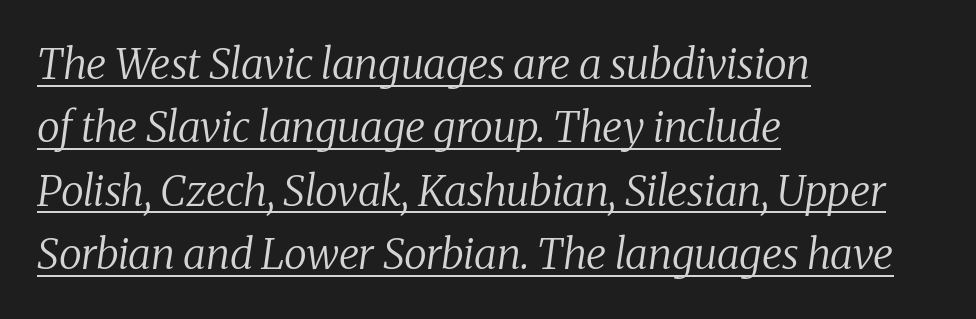
If you measured baseline to baseline, you'd find a middling distance. A classic flush-left, rag-right setting is used for this passage. No chunkiness to these letters — they're not bold. Is there an underline? Yes — a line sits under the letters. The passage shown leans; its letterforms are oblique.
